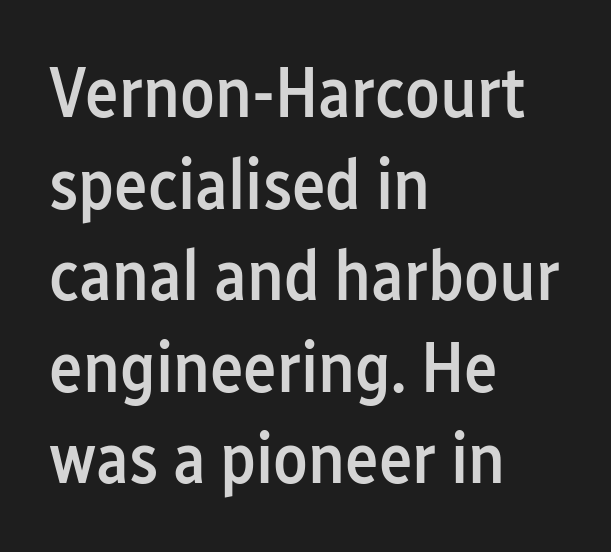
The font's upright variant was chosen for this text. Notice how descenders clear the ascenders below comfortably — that's standard leading. The space directly below the letters is spotless. These lines are composed in type without serifs.
